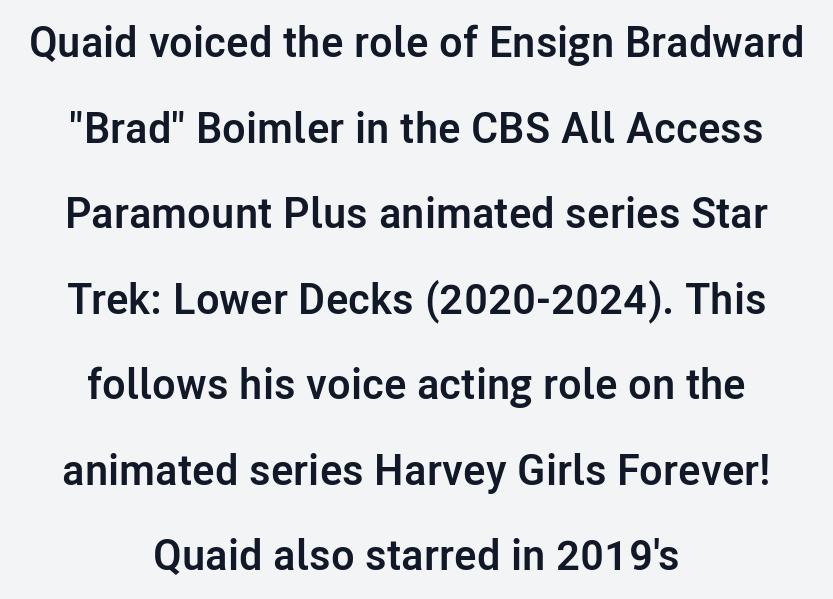
Q: Is the text bold? A: Yes.
Q: Is the text italic (slanted)? A: No, it is upright.
Q: Is the typeface a serif or a sans-serif typeface? A: Sans-serif.
Q: Is the text underlined? A: No.
Q: How is the paragraph aligned? A: Centered.
Q: Is the spacing between letters normal or unusually wide? A: Normal.
Q: Is the spacing between lines tight, normal or loose? A: Loose.
Q: Width (condensed, normal, or wide)? A: Normal.
Q: Stroke contrast? A: Low.
Q: x-height? A: Medium.
Q: Monospaced? A: No.
